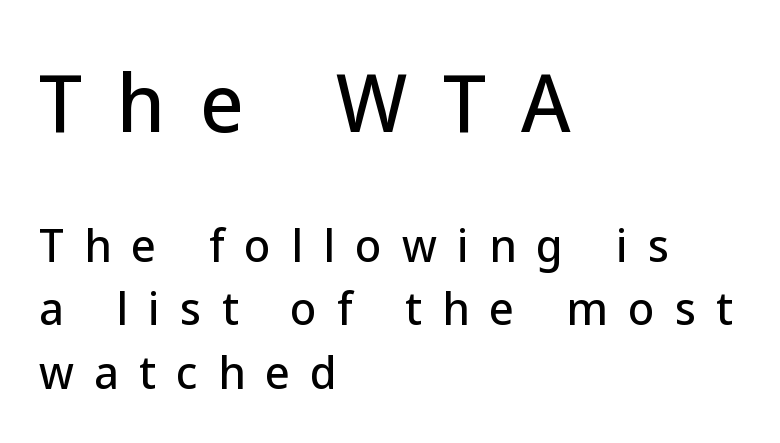
The image shows 75 px sans-serif type, upright; set left-aligned, normal line spacing (1.47x), unusually wide letter spacing (+0.47 em), not underlined; the first (top) block is 1.74x larger; low stroke contrast and a medium x-height.
